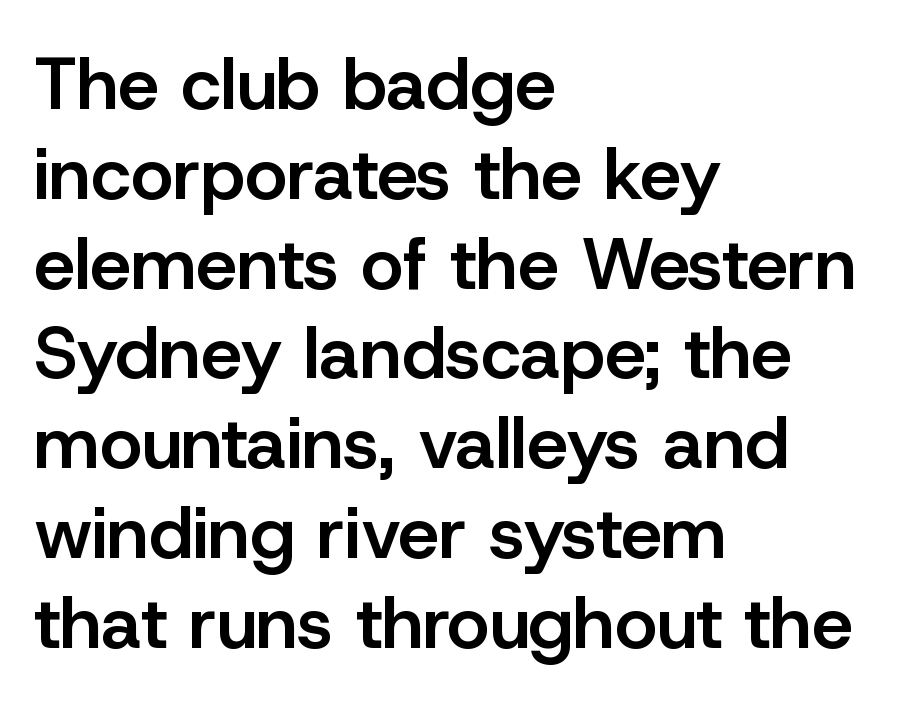
Q: Is the text bold? A: Semi-bold.
Q: Is the text italic (slanted)? A: No, it is upright.
Q: Is the typeface a serif or a sans-serif typeface? A: Sans-serif.
Q: Is the text underlined? A: No.
Q: How is the paragraph aligned? A: Left-aligned.
Q: Is the spacing between letters normal or unusually wide? A: Normal.
Q: Width (condensed, normal, or wide)? A: Normal.
Q: Stroke contrast? A: Low.
Q: x-height? A: Medium.
Q: Monospaced? A: No.
